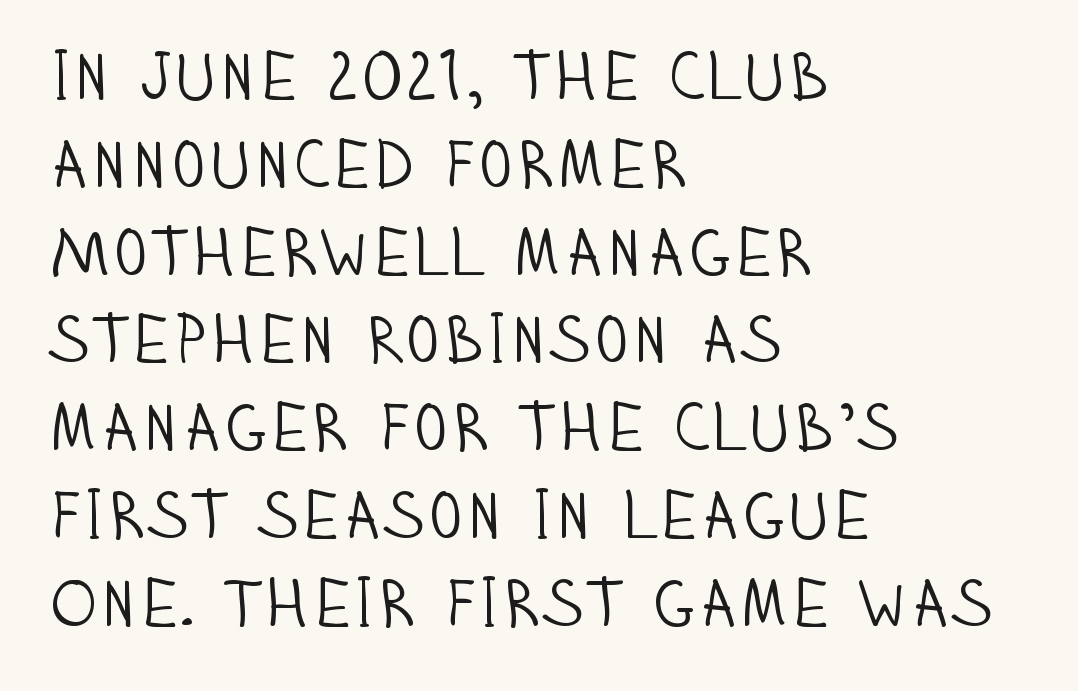
The text block is weighted toward the left margin, trailing off unevenly rightward. This sample has the flowing, uneven cadence of proportional lettering. Check where the strokes stop: nothing finishes them off — pure sans. Designer's note — italics off, roman on. In terms of leading, this rendering sits right in the middle.
